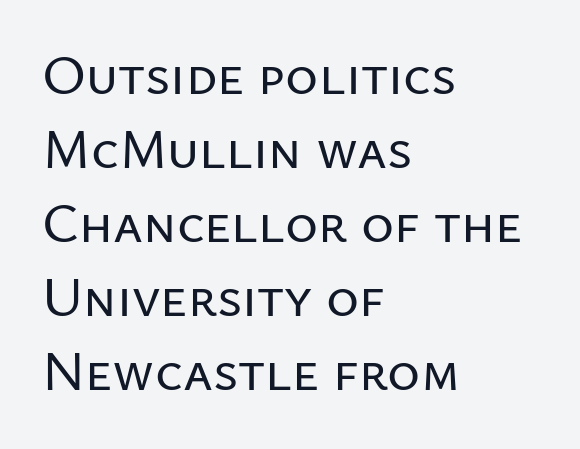
These lines are rendered in a variable-pitch font. Evenly set lines give the paragraph a standard silhouette. The font's upright variant was chosen for this text. Descender tails drop into unmarked territory. The paragraph shown leans on its left margin. No feet cap the strokes, marking this as sans-serif type.
